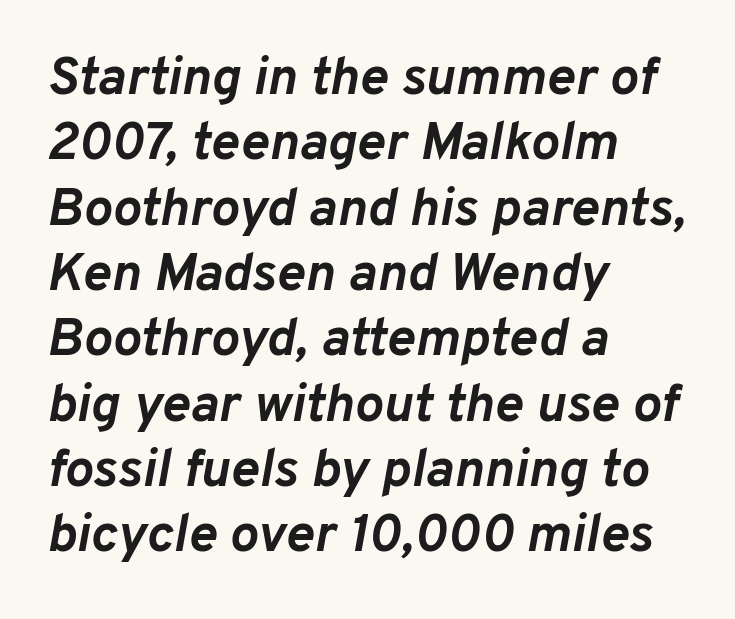
Q: Is the text bold? A: Yes.
Q: Is the text italic (slanted)? A: Yes, it leans right by about 10 degrees.
Q: Is the text underlined? A: No.
Q: How is the paragraph aligned? A: Left-aligned.
Q: Is the spacing between letters normal or unusually wide? A: Normal.
Q: Width (condensed, normal, or wide)? A: Normal.
Q: Stroke contrast? A: Low.
Q: x-height? A: Medium.
Q: Monospaced? A: No.
